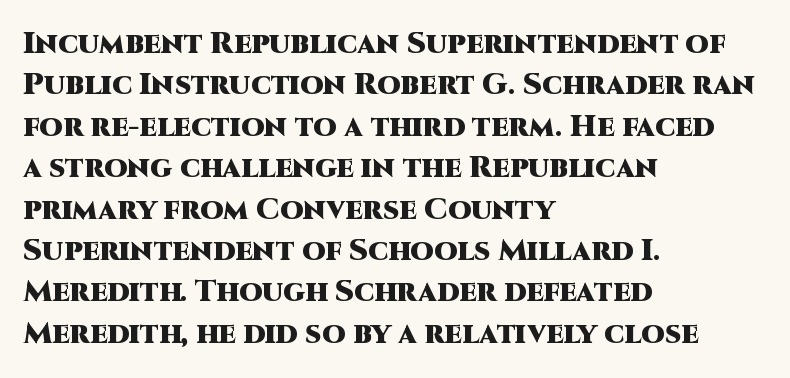
Q: Is the text bold? A: Yes.
Q: Is the text italic (slanted)? A: No, it is upright.
Q: Is the typeface a serif or a sans-serif typeface? A: Sans-serif.
Q: Is the text underlined? A: No.
Q: How is the paragraph aligned? A: Left-aligned.
Q: Is the spacing between letters normal or unusually wide? A: Normal.
Q: Is the spacing between lines tight, normal or loose? A: Normal.
Q: Width (condensed, normal, or wide)? A: Normal.
Q: Stroke contrast? A: High.
Q: x-height? A: Large.
Q: Monospaced? A: No.
